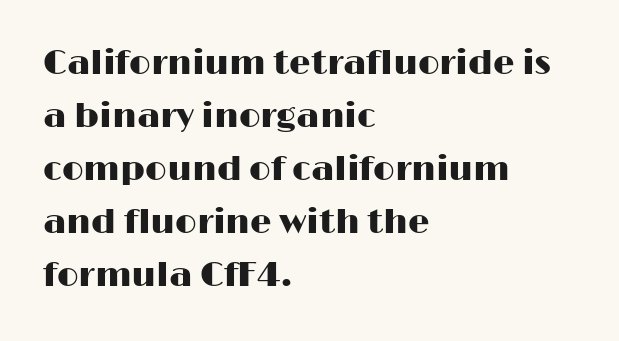
Q: Is the text italic (slanted)? A: No, it is upright.
Q: Is the typeface a serif or a sans-serif typeface? A: Sans-serif.
Q: Is the text underlined? A: No.
Q: How is the paragraph aligned? A: Left-aligned.
Q: Is the spacing between letters normal or unusually wide? A: Normal.
Q: Is the spacing between lines tight, normal or loose? A: Normal.
Q: Width (condensed, normal, or wide)? A: Wide.
Q: Stroke contrast? A: High.
Q: x-height? A: Medium.
Q: Monospaced? A: No.
